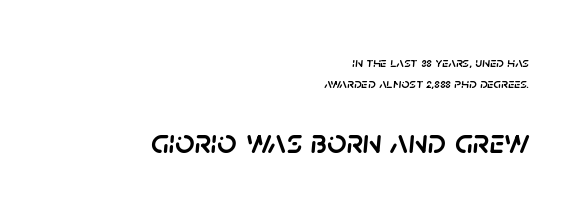
Think of a printed novel: that variable character pitch is what you see here. Leading: standard. The face used here is rendered with its standard letterfit. Bare-footed words on every line. The passage shown leans; its letterforms are oblique. The rendering enlarges the type as you move from the upper chunk to the lower.
